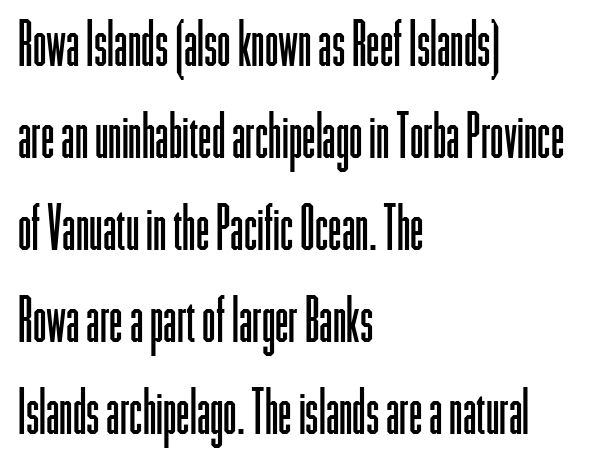
{"serif": "no", "italic": "no", "bold": "no", "weight": "light", "width": "condensed", "stroke_contrast": "low", "x_height": "medium", "monospaced": "no", "underline": "no", "align": "left", "line_spacing": "normal", "line_spacing_ratio": 1.51, "letter_spacing": "normal", "letter_spacing_em": 0.0, "glyph_px": 61}
